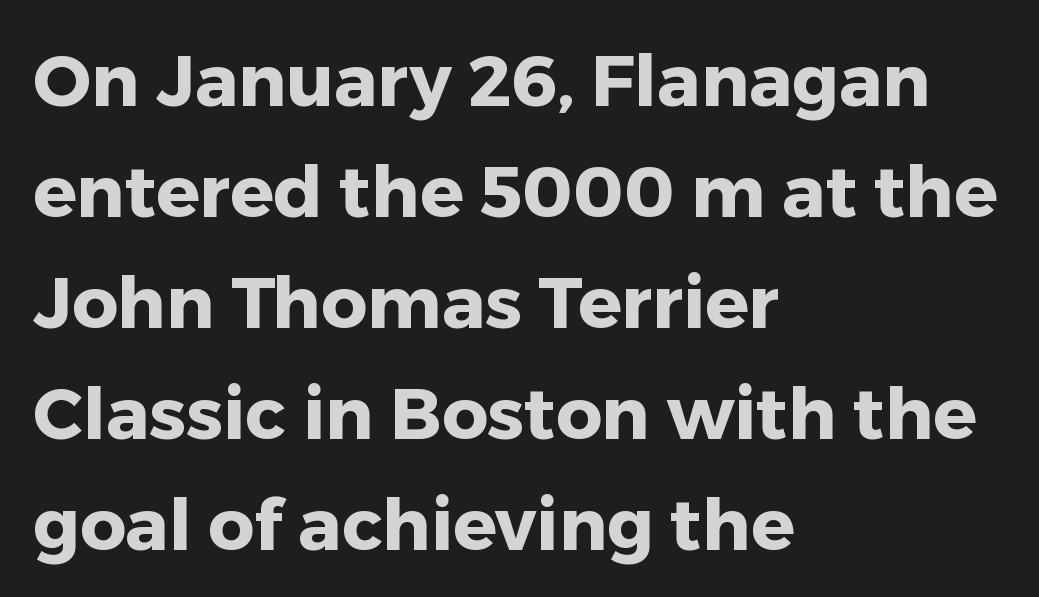
Q: Is the text bold? A: Yes.
Q: Is the text italic (slanted)? A: No, it is upright.
Q: Is the typeface a serif or a sans-serif typeface? A: Sans-serif.
Q: Is the text underlined? A: No.
Q: How is the paragraph aligned? A: Left-aligned.
Q: Is the spacing between letters normal or unusually wide? A: Normal.
Q: Is the spacing between lines tight, normal or loose? A: Normal.
Q: Width (condensed, normal, or wide)? A: Normal.
Q: Stroke contrast? A: Low.
Q: x-height? A: Medium.
Q: Monospaced? A: No.
